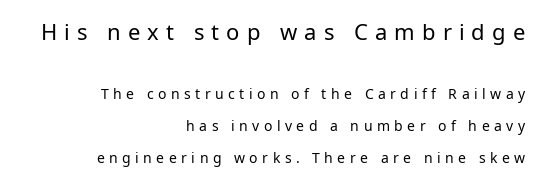
Q: Is the text bold? A: No.
Q: Is the text italic (slanted)? A: No, it is upright.
Q: Is the text underlined? A: No.
Q: How is the paragraph aligned? A: Right-aligned.
Q: Is the spacing between letters normal or unusually wide? A: Unusually wide.
Q: Is the spacing between lines tight, normal or loose? A: Loose.
Q: Which block of text is set in a larger size, the first (top) or the second (bottom)? A: The first (top) one.
